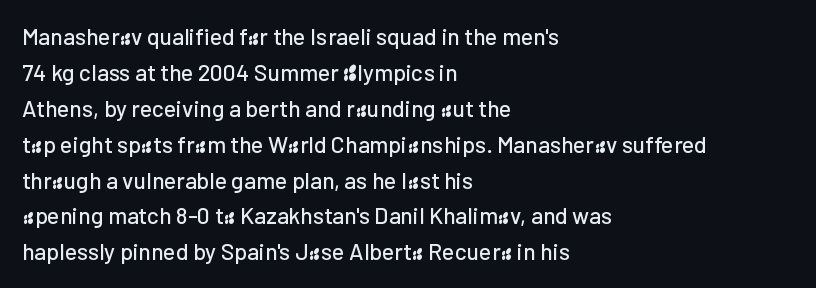
The passage shown has conventional tracking throughout. The axis of the letterforms is exactly vertical. In CSS terms this would be text-align: left. The area under the type is left untouched.
